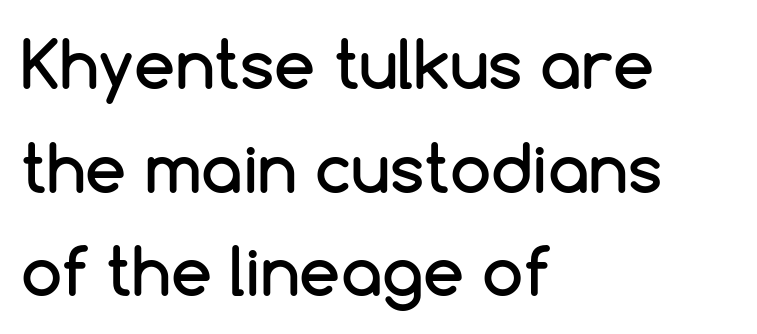
{"serif": "no", "italic": "no", "width": "normal", "stroke_contrast": "low", "x_height": "medium", "monospaced": "no", "underline": "no", "align": "left", "line_spacing": "normal", "line_spacing_ratio": 1.57, "letter_spacing": "normal", "letter_spacing_em": 0.0, "glyph_px": 66}
